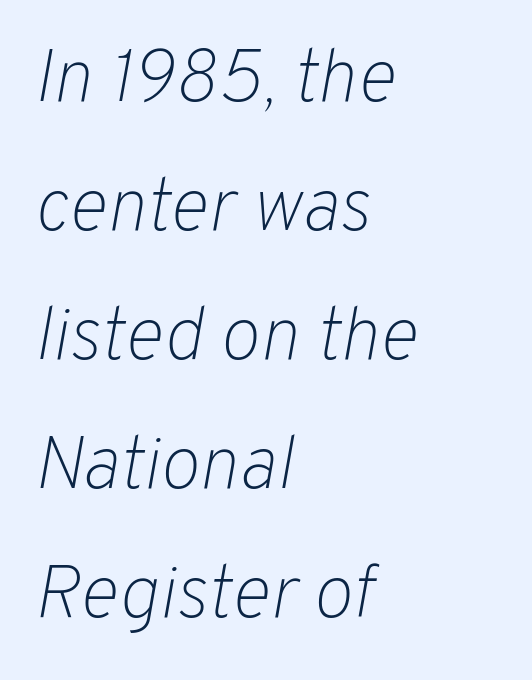
Q: Is the text bold? A: No.
Q: Is the text italic (slanted)? A: Yes, it leans right by about 10 degrees.
Q: Is the text underlined? A: No.
Q: How is the paragraph aligned? A: Left-aligned.
Q: Is the spacing between letters normal or unusually wide? A: Normal.
Q: Width (condensed, normal, or wide)? A: Normal.
Q: Stroke contrast? A: Low.
Q: x-height? A: Medium.
Q: Monospaced? A: No.
